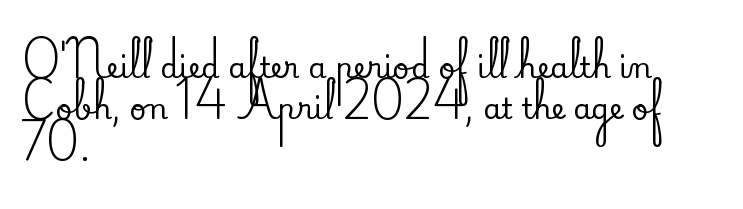
Q: Is the text italic (slanted)? A: No, it is upright.
Q: Is the typeface a serif or a sans-serif typeface? A: Serif.
Q: Is the text underlined? A: No.
Q: How is the paragraph aligned? A: Left-aligned.
Q: Is the spacing between letters normal or unusually wide? A: Normal.
Q: Is the spacing between lines tight, normal or loose? A: Normal.
Q: Width (condensed, normal, or wide)? A: Normal.
Q: Stroke contrast? A: Medium.
Q: x-height? A: Small.
Q: Monospaced? A: No.
